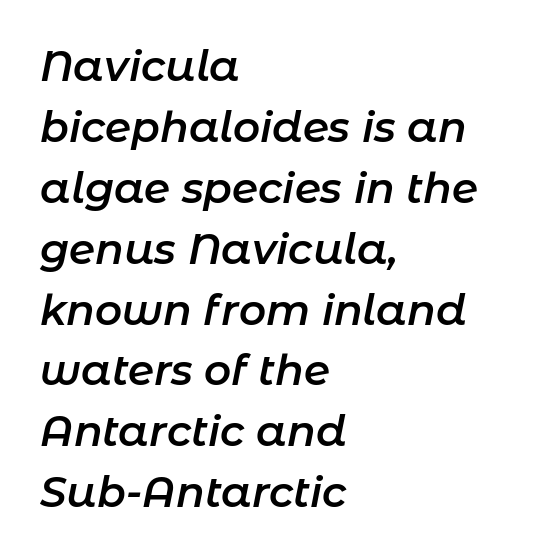
Q: Is the text bold? A: Semi-bold.
Q: Is the text italic (slanted)? A: Yes, it leans right by about 11 degrees.
Q: Is the text underlined? A: No.
Q: How is the paragraph aligned? A: Left-aligned.
Q: Is the spacing between letters normal or unusually wide? A: Normal.
Q: Is the spacing between lines tight, normal or loose? A: Normal.
Q: Width (condensed, normal, or wide)? A: Normal.
Q: Stroke contrast? A: Low.
Q: x-height? A: Medium.
Q: Monospaced? A: No.
